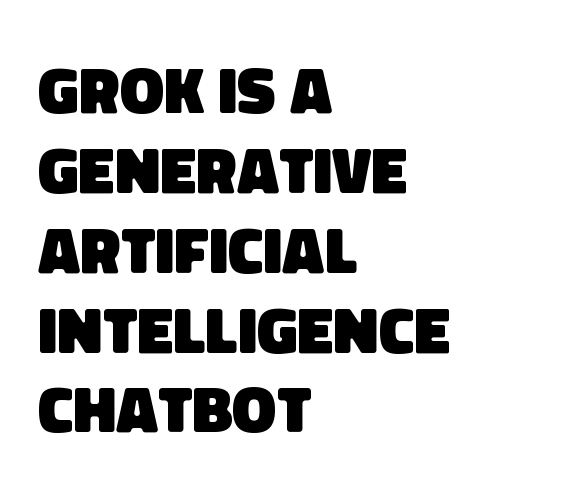
The characters look thick and weighty, a clear bold. The letters advance in unequal steps, a hallmark of proportional type. Visually the block forms a straight wall on the left and a jagged coastline on the right. The passage shown has conventional tracking throughout.
